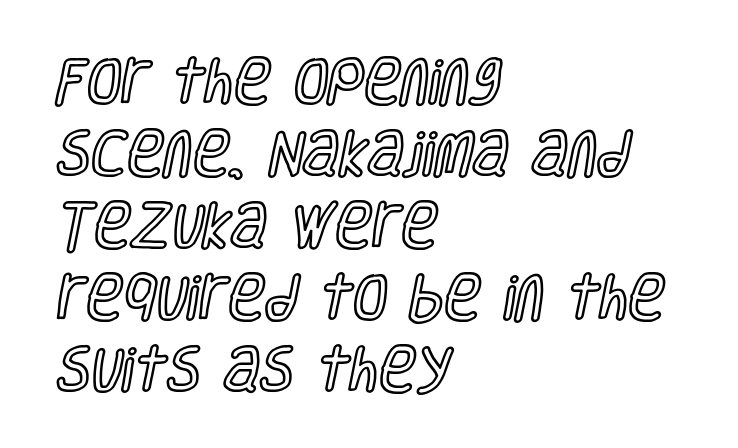
The image shows 50 px condensed type; set left-aligned, normal line spacing (1.44x), normal letter spacing, not underlined; a large x-height.
